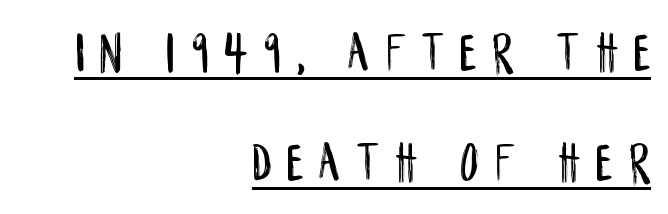
Q: Is the text italic (slanted)? A: No, it is upright.
Q: Is the typeface a serif or a sans-serif typeface? A: Sans-serif.
Q: Is the text underlined? A: Yes.
Q: How is the paragraph aligned? A: Right-aligned.
Q: Is the spacing between letters normal or unusually wide? A: Unusually wide.
Q: Is the spacing between lines tight, normal or loose? A: Loose.
Q: Width (condensed, normal, or wide)? A: Condensed.
Q: Stroke contrast? A: Low.
Q: x-height? A: Large.
Q: Monospaced? A: No.
